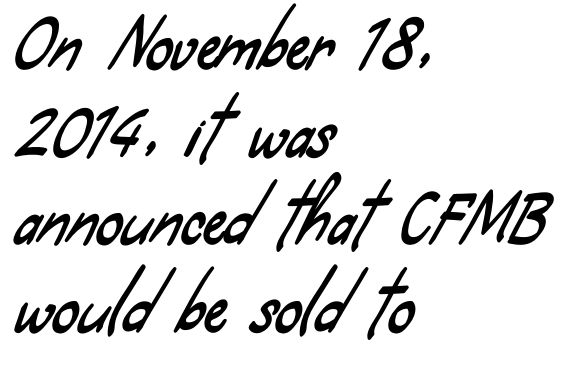
Q: Is the typeface a serif or a sans-serif typeface? A: Sans-serif.
Q: Is the text underlined? A: No.
Q: How is the paragraph aligned? A: Left-aligned.
Q: Is the spacing between letters normal or unusually wide? A: Normal.
Q: Is the spacing between lines tight, normal or loose? A: Normal.
Q: Width (condensed, normal, or wide)? A: Condensed.
Q: Stroke contrast? A: Low.
Q: x-height? A: Small.
Q: Monospaced? A: No.
